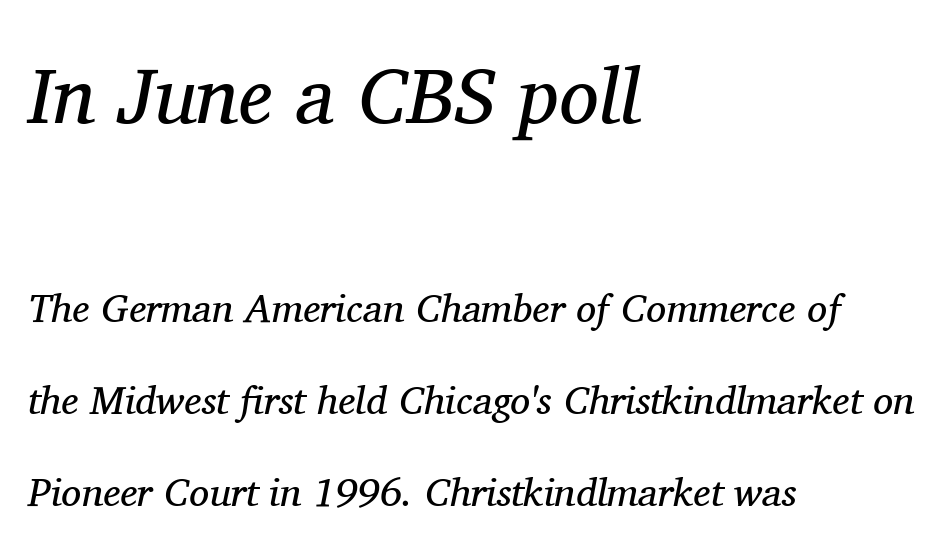
The image shows 79 px regular-weight serif type, italic (leaning right); set left-aligned, loose line spacing (2.31x), normal letter spacing, not underlined; the first (top) block is 1.98x larger; medium stroke contrast and a medium x-height.
